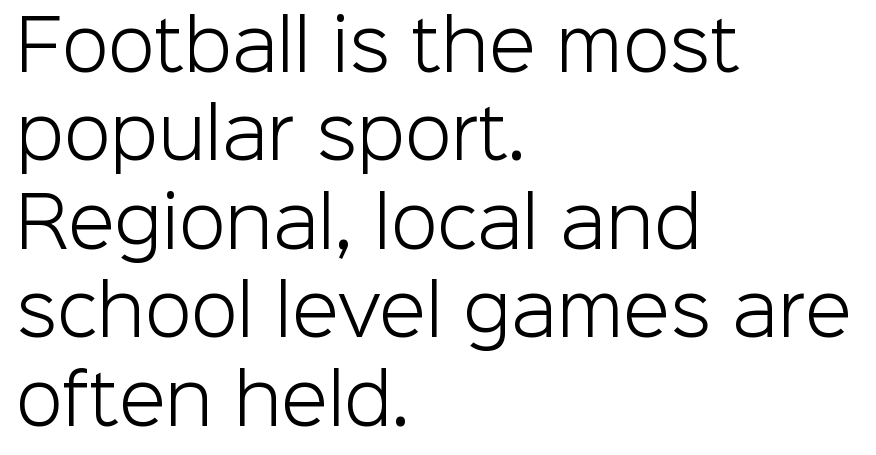
{"serif": "no", "italic": "no", "bold": "no", "weight": "light", "width": "normal", "stroke_contrast": "low", "x_height": "medium", "monospaced": "no", "underline": "no", "align": "left", "line_spacing": "normal", "line_spacing_ratio": 1.3, "letter_spacing": "normal", "letter_spacing_em": 0.0, "glyph_px": 68}
